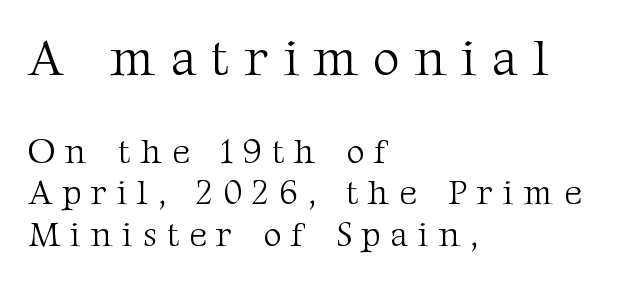
The image shows 52 px light serif type, upright; set left-aligned, line spacing 1.18x, unusually wide letter spacing (+0.28 em), not underlined; the first (top) block is 1.49x larger; medium stroke contrast and a medium x-height.
